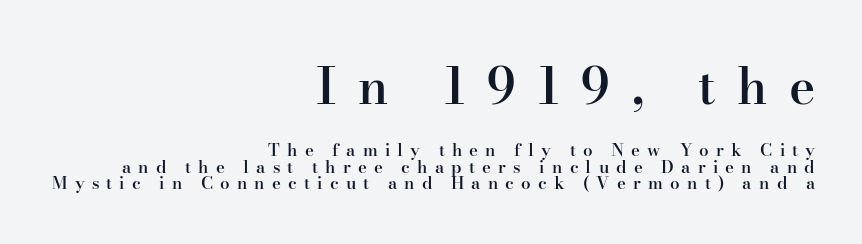
The image shows 50 px semibold serif type, upright; set right-aligned, tight line spacing (0.98x), unusually wide letter spacing (+0.42 em), not underlined; the first (top) block is 2.94x larger; high stroke contrast and a small x-height.
